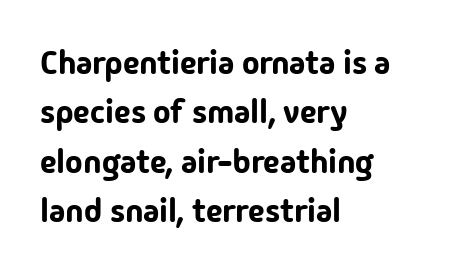
Q: Is the text italic (slanted)? A: No, it is upright.
Q: Is the typeface a serif or a sans-serif typeface? A: Sans-serif.
Q: Is the text underlined? A: No.
Q: How is the paragraph aligned? A: Left-aligned.
Q: Is the spacing between letters normal or unusually wide? A: Normal.
Q: Is the spacing between lines tight, normal or loose? A: Normal.
Q: Width (condensed, normal, or wide)? A: Normal.
Q: Stroke contrast? A: Low.
Q: x-height? A: Medium.
Q: Monospaced? A: No.
